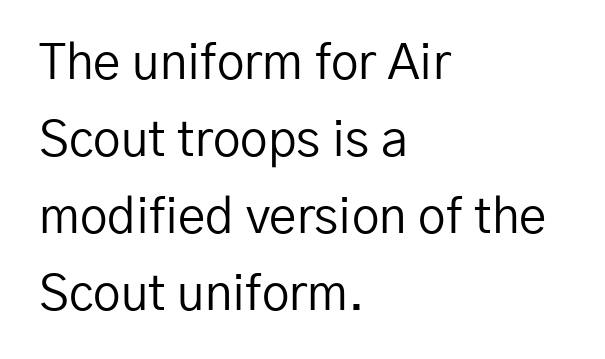
{"serif": "no", "italic": "no", "bold": "no", "weight": "regular", "width": "normal", "stroke_contrast": "low", "x_height": "medium", "monospaced": "no", "underline": "no", "align": "left", "line_spacing": "normal", "line_spacing_ratio": 1.57, "letter_spacing": "normal", "letter_spacing_em": 0.0, "glyph_px": 49}
